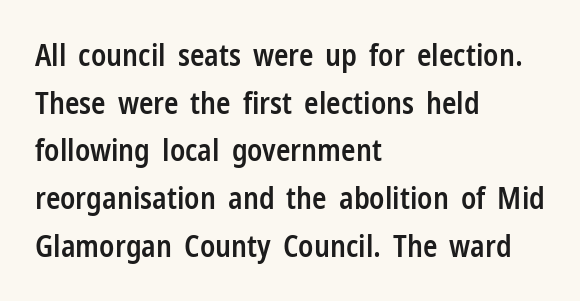
The image shows 30 px semibold, condensed sans-serif type, upright; set left-aligned, normal line spacing (1.59x), normal letter spacing, not underlined; low stroke contrast and a medium x-height.
